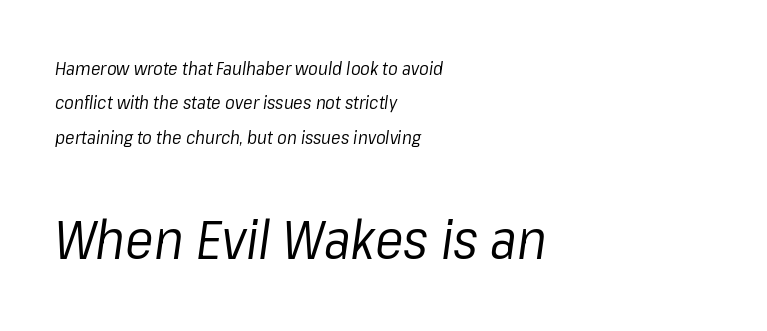
Q: Is the text bold? A: No.
Q: Is the text italic (slanted)? A: Yes, it leans right by about 8 degrees.
Q: Is the text underlined? A: No.
Q: How is the paragraph aligned? A: Left-aligned.
Q: Is the spacing between letters normal or unusually wide? A: Normal.
Q: Is the spacing between lines tight, normal or loose? A: Loose.
Q: Which block of text is set in a larger size, the first (top) or the second (bottom)? A: The second (bottom) one.
Q: Width (condensed, normal, or wide)? A: Normal.
Q: Stroke contrast? A: Low.
Q: x-height? A: Medium.
Q: Monospaced? A: No.
